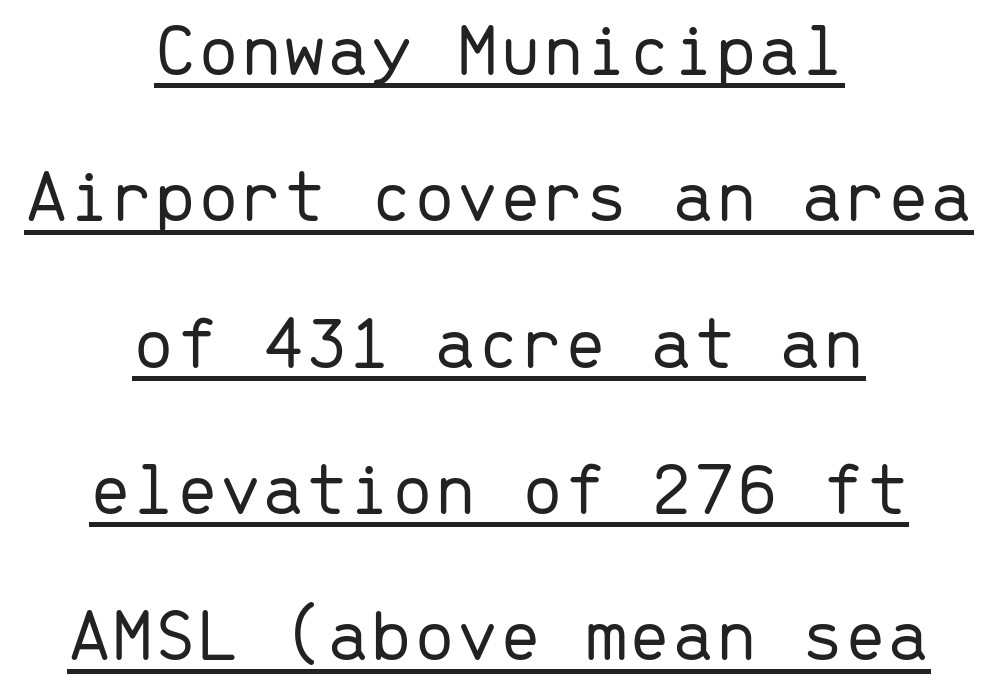
The image shows 77 px light sans-serif type, upright, monospaced; set centered, loose line spacing (1.9x), normal letter spacing, underlined; low stroke contrast and a medium x-height.
